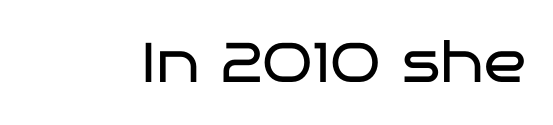
How are the letters spaced? Ordinarily, with no added tracking. Ordinary non-slanted type is in use. A typesetter would call this proportional, since set widths differ per character. The passage shown is not underscored anywhere. Letterform terminals end flat and unadorned throughout the passage. The font sits on the lighter half of the weight spectrum, regular included.
